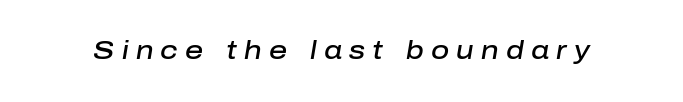
{"italic": "yes", "lean": "right", "slant_degrees": 10, "bold": "semi", "underline": "no", "letter_spacing": "wide", "letter_spacing_em": 0.29, "glyph_px": 25}
